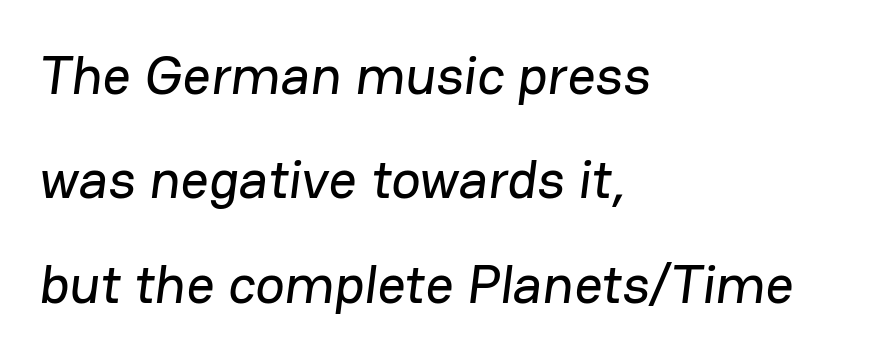
This sample uses plain, unmodified letter spacing. Beneath every word, the page is bare. The passage shown is typed in a proportional face where columns would drift. The designer dialed line spacing up above the default.
